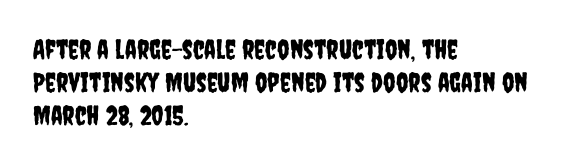
Q: Is the text italic (slanted)? A: No, it is upright.
Q: Is the text underlined? A: No.
Q: How is the paragraph aligned? A: Left-aligned.
Q: Is the spacing between letters normal or unusually wide? A: Normal.
